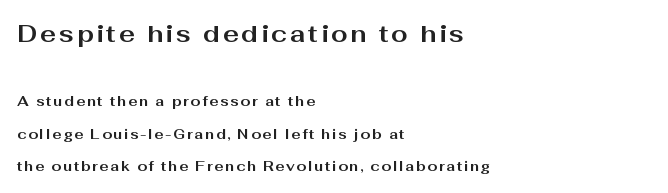
Q: Is the text bold? A: Yes.
Q: Is the text italic (slanted)? A: No, it is upright.
Q: Is the text underlined? A: No.
Q: How is the paragraph aligned? A: Left-aligned.
Q: Is the spacing between lines tight, normal or loose? A: Loose.
Q: Which block of text is set in a larger size, the first (top) or the second (bottom)? A: The first (top) one.
